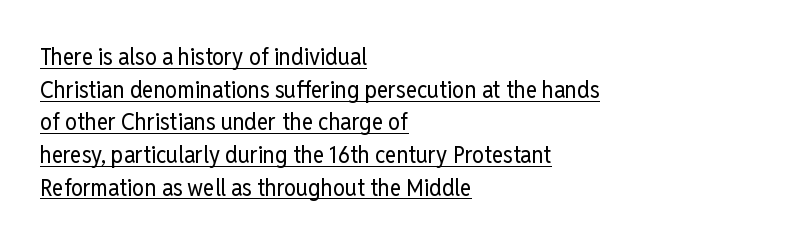
The image shows 24 px text type, upright; set left-aligned, normal line spacing (1.36x), normal letter spacing, underlined.
